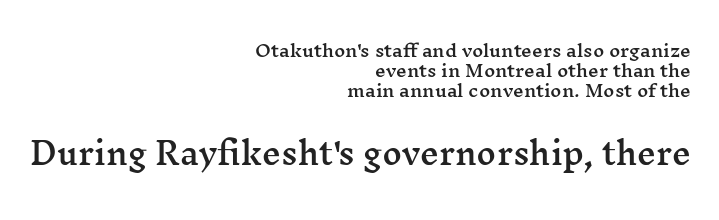
{"serif": "yes", "italic": "no", "width": "wide", "stroke_contrast": "medium", "x_height": "medium", "monospaced": "no", "underline": "no", "align": "right", "line_spacing_ratio": 1.19, "letter_spacing": "normal", "letter_spacing_em": 0.0, "larger_block": "second", "size_ratio": 1.76, "glyph_px": 30}
